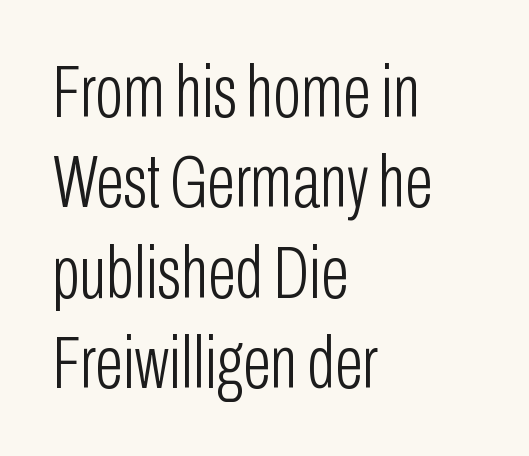
The image shows 74 px light, condensed sans-serif type, upright; set left-aligned, line spacing 1.22x, normal letter spacing, not underlined; low stroke contrast and a medium x-height.
